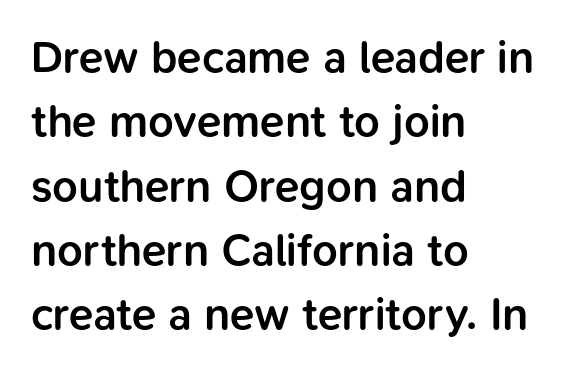
{"serif": "no", "italic": "no", "bold": "semi", "weight": "semibold", "width": "normal", "stroke_contrast": "low", "x_height": "medium", "monospaced": "no", "underline": "no", "align": "left", "line_spacing": "normal", "line_spacing_ratio": 1.43, "letter_spacing": "normal", "letter_spacing_em": 0.0, "glyph_px": 45}
